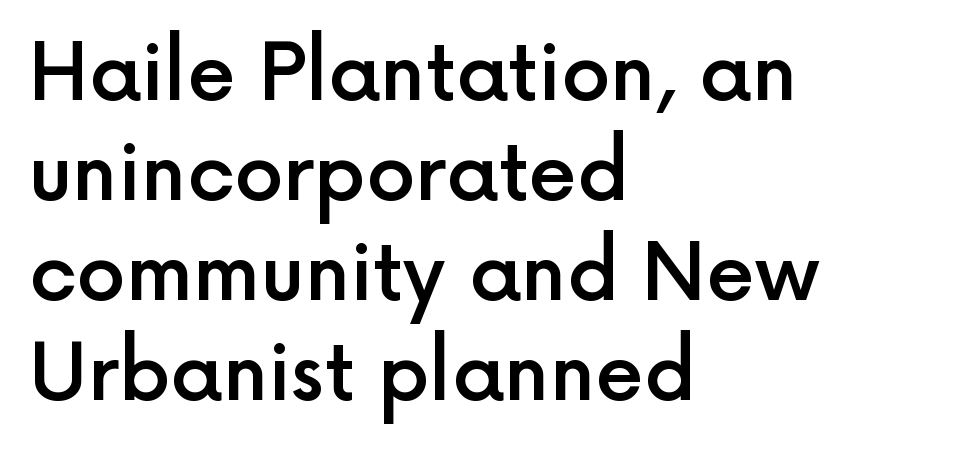
The image shows 78 px semibold sans-serif type, upright; set left-aligned, normal line spacing (1.28x), normal letter spacing, not underlined; a medium x-height.
